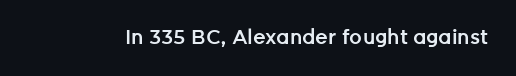
The image shows 20 px text type, upright; set normal letter spacing, not underlined.
